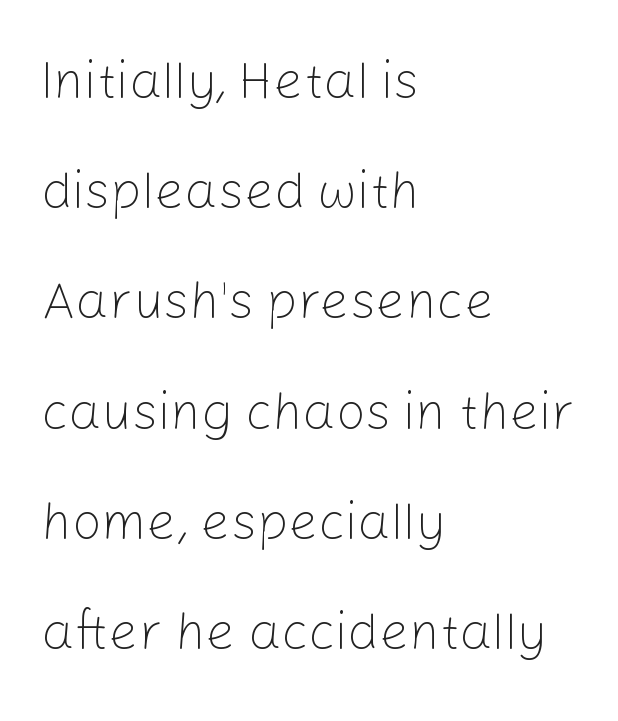
Casual observation: everything's shoved over to the left. These lines stand farther apart than default settings would place them. Nobody touched the tracking dial on this one. Think of a printed novel: that variable character pitch is what you see here. Posture: upright roman. The foot of each line stays bare and open.
